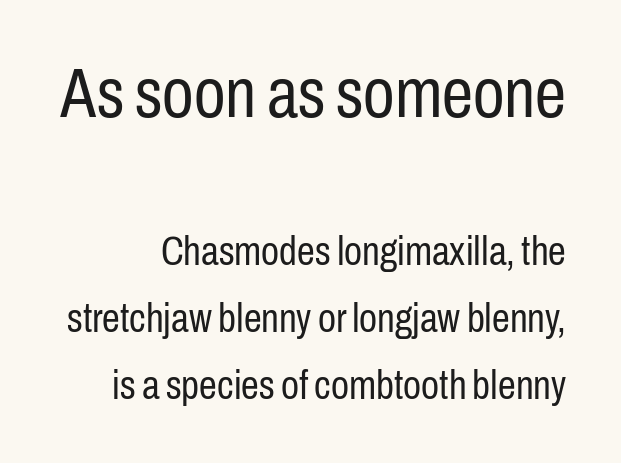
{"serif": "no", "italic": "no", "bold": "no", "weight": "regular", "width": "condensed", "stroke_contrast": "low", "x_height": "medium", "monospaced": "no", "underline": "no", "line_spacing": "normal", "line_spacing_ratio": 1.68, "letter_spacing": "normal", "letter_spacing_em": 0.0, "larger_block": "first", "size_ratio": 1.75, "glyph_px": 70}
